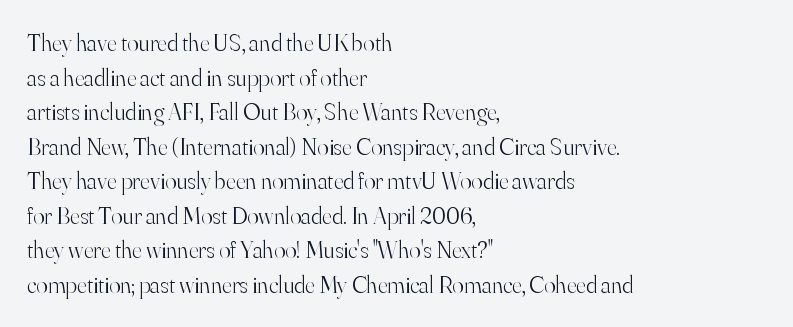
{"italic": "no", "bold": "no", "underline": "no", "align": "left", "line_spacing": "normal", "line_spacing_ratio": 1.44, "letter_spacing": "normal", "letter_spacing_em": 0.0, "glyph_px": 24}
